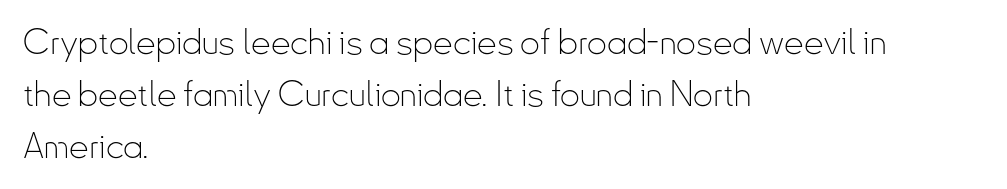
The image shows 35 px thin, condensed sans-serif type, upright; set left-aligned, normal line spacing (1.48x), normal letter spacing, not underlined; low stroke contrast and a small x-height.
